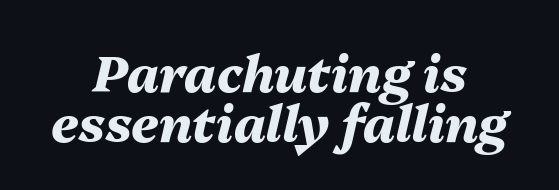
The image shows 50 px heavy type, italic (leaning right); set centered, tight line spacing (1.0x), normal letter spacing, not underlined; medium stroke contrast and a medium x-height.
